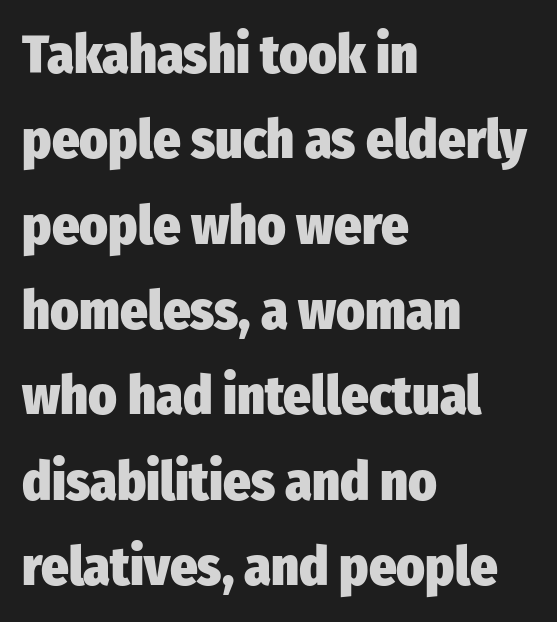
{"serif": "no", "italic": "no", "bold": "yes", "weight": "heavy", "width": "condensed", "stroke_contrast": "low", "x_height": "medium", "monospaced": "no", "underline": "no", "align": "left", "line_spacing": "normal", "line_spacing_ratio": 1.58, "letter_spacing": "normal", "letter_spacing_em": 0.0, "glyph_px": 54}
